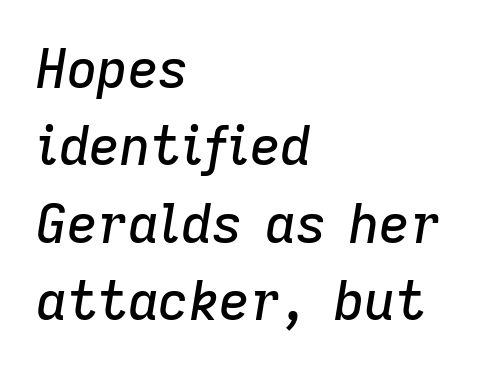
The image shows 53 px text type, italic (leaning right); set left-aligned, normal line spacing (1.46x), normal letter spacing, not underlined; low stroke contrast and a medium x-height.
